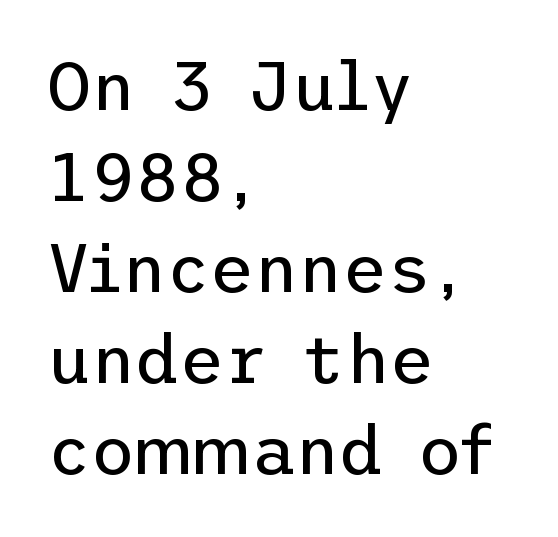
{"serif": "no", "italic": "no", "bold": "no", "weight": "regular", "width": "normal", "stroke_contrast": "low", "x_height": "medium", "underline": "no", "align": "left", "line_spacing": "normal", "line_spacing_ratio": 1.34, "letter_spacing": "normal", "letter_spacing_em": 0.0, "glyph_px": 68}
